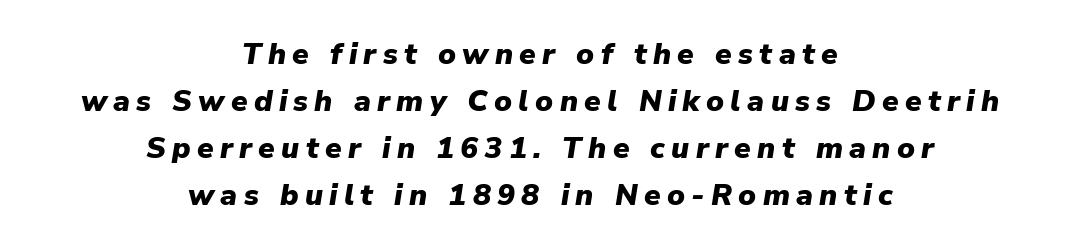
The image shows 30 px heavy type, italic (leaning right); set centered, normal line spacing (1.57x), unusually wide letter spacing (+0.21 em), not underlined; low stroke contrast and a medium x-height.
